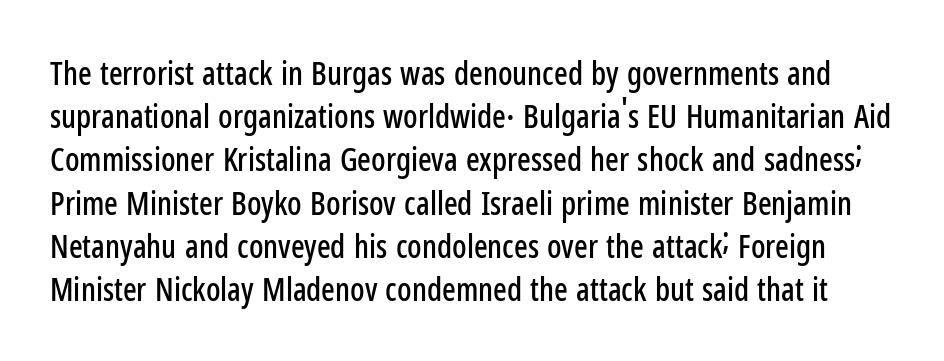
The rendering uses a moderate line-height, typical for paragraphs. Each row of text sits above clean, open space. The letterforms sit shoulder to shoulder at normal distance. Unlike a traditional serif, this face leaves its strokes unadorned. Varying glyph widths throughout — classic text-font behaviour.
